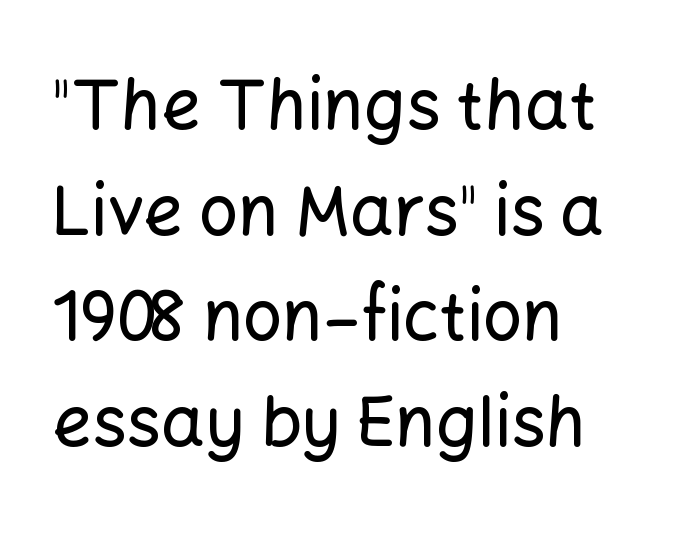
The image shows 69 px sans-serif type, upright; set left-aligned, normal line spacing (1.53x), normal letter spacing, not underlined; low stroke contrast and a medium x-height.
